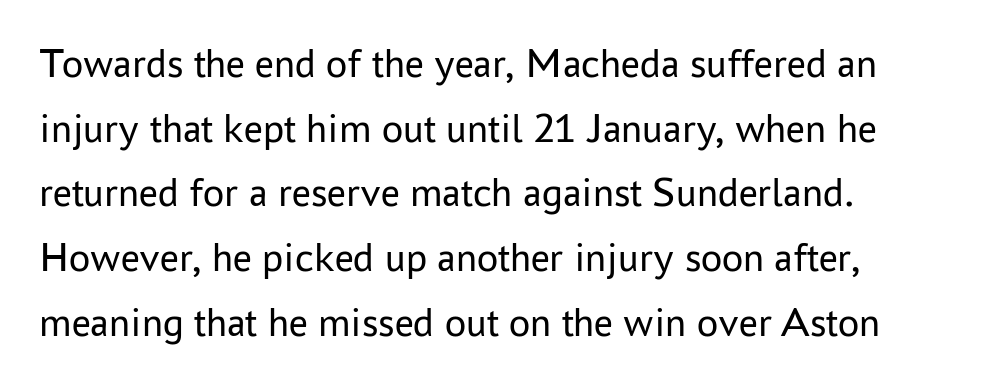
When letters stand straight like this, we call the style roman or upright. Teacher's note: observe the even left margin — that is flush-left alignment. The line-height multiplier appears to be the usual default. The passage shown is not underscored anywhere.
